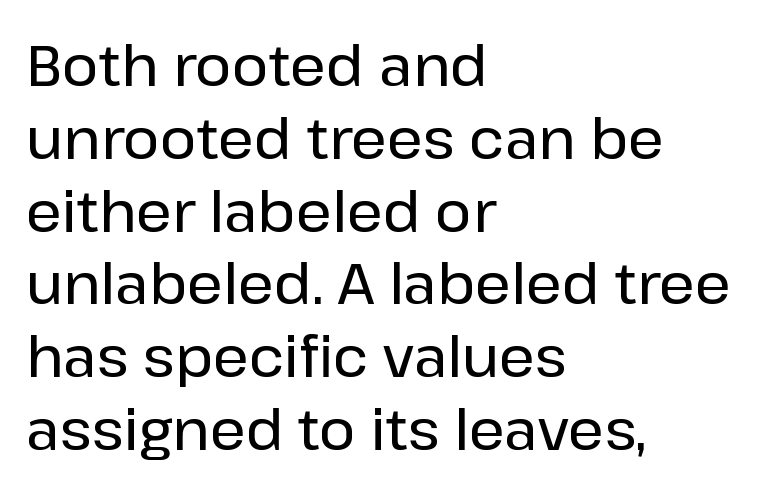
The image shows 56 px sans-serif type, upright; set left-aligned, normal line spacing (1.3x), normal letter spacing, not underlined; low stroke contrast and a medium x-height.
